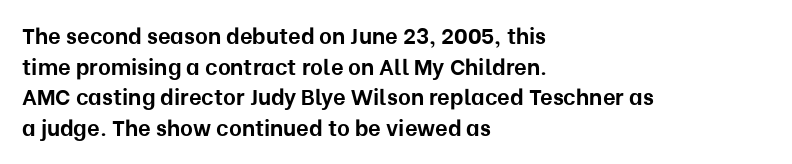
If you drew a line through each stem, it would be perfectly vertical. A normal amount of white space separates one row of letters from the next. Unmarked baselines from the first word to the last. Pretty heavy lettering here — definitely bold. The paragraph has a hard left edge and a soft right edge. These lines keep a tight, regular rhythm from letter to letter.
